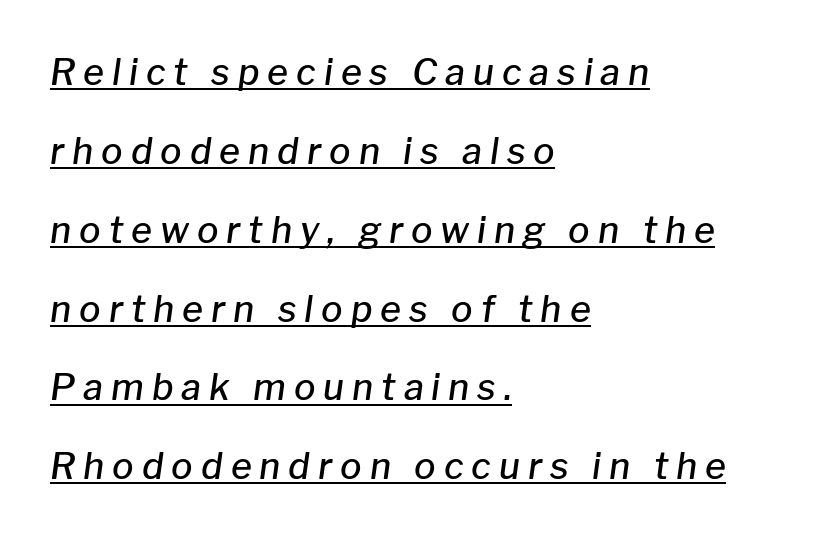
The image shows 36 px semibold type, italic (leaning right); set left-aligned, loose line spacing (2.19x), unusually wide letter spacing (+0.22 em), underlined; low stroke contrast and a medium x-height.
